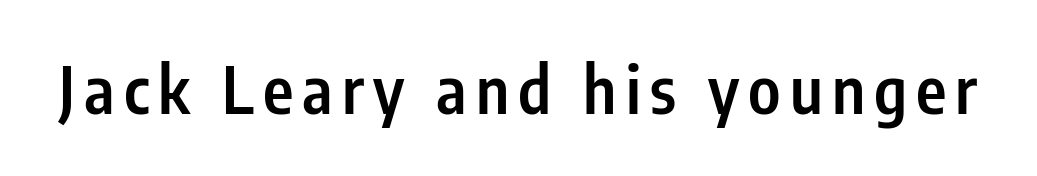
{"serif": "no", "italic": "no", "bold": "semi", "weight": "semibold", "width": "condensed", "stroke_contrast": "low", "x_height": "medium", "monospaced": "no", "underline": "no", "glyph_px": 65}
